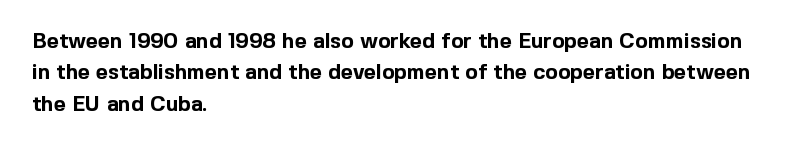
The image shows 21 px bold type, upright; set left-aligned, normal line spacing (1.49x), normal letter spacing, not underlined.
